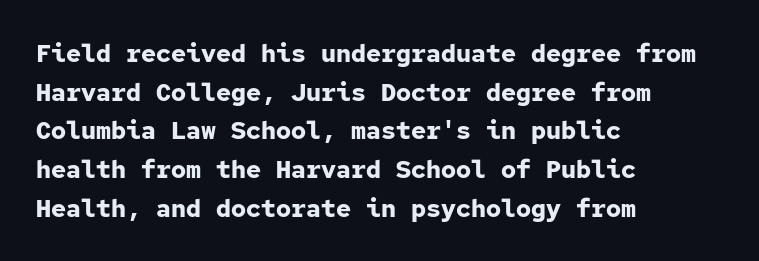
{"italic": "no", "bold": "yes", "underline": "no", "align": "left", "line_spacing": "normal", "line_spacing_ratio": 1.55, "letter_spacing": "normal", "letter_spacing_em": 0.0, "glyph_px": 25}
